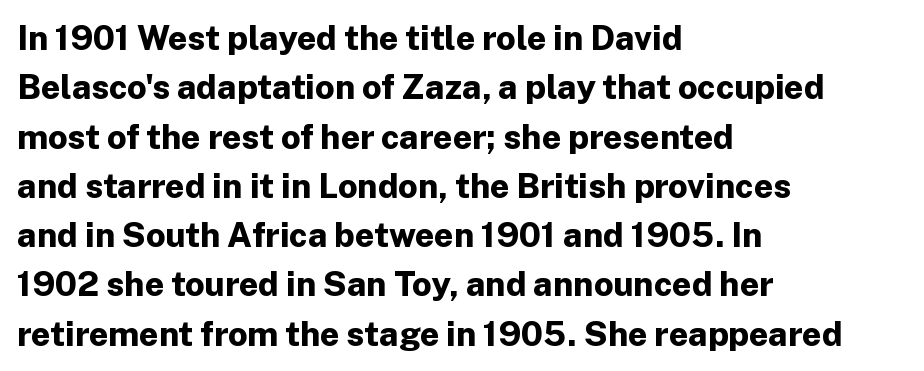
{"serif": "no", "italic": "no", "bold": "yes", "weight": "bold", "width": "normal", "stroke_contrast": "low", "x_height": "medium", "monospaced": "no", "underline": "no", "align": "left", "line_spacing": "normal", "line_spacing_ratio": 1.45, "letter_spacing": "normal", "letter_spacing_em": 0.0, "glyph_px": 34}
